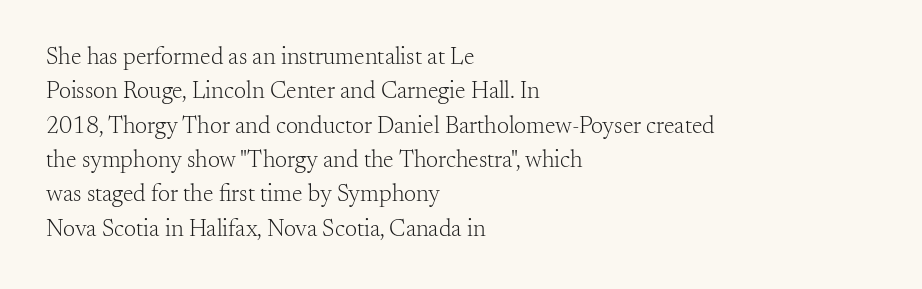
Q: Is the text bold? A: No.
Q: Is the text italic (slanted)? A: No, it is upright.
Q: Is the text underlined? A: No.
Q: How is the paragraph aligned? A: Left-aligned.
Q: Is the spacing between letters normal or unusually wide? A: Normal.
Q: Is the spacing between lines tight, normal or loose? A: Normal.
